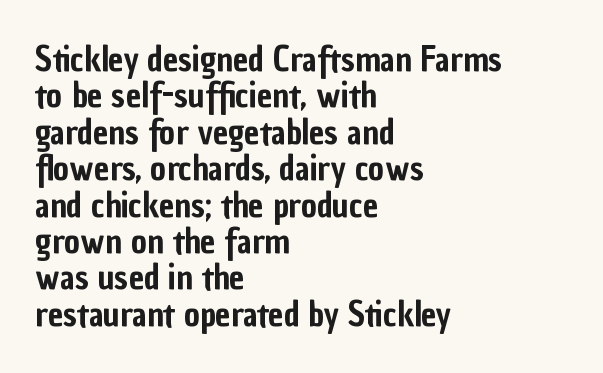
{"serif": "no", "italic": "no", "width": "condensed", "stroke_contrast": "low", "x_height": "medium", "monospaced": "no", "underline": "no", "align": "left", "line_spacing": "tight", "line_spacing_ratio": 1.07, "letter_spacing": "normal", "letter_spacing_em": 0.0, "glyph_px": 34}
